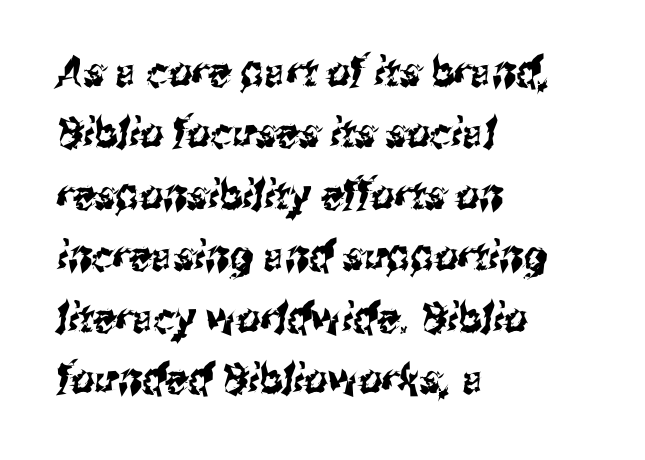
Q: Is the typeface a serif or a sans-serif typeface? A: Sans-serif.
Q: Is the text underlined? A: No.
Q: How is the paragraph aligned? A: Left-aligned.
Q: Is the spacing between letters normal or unusually wide? A: Normal.
Q: Is the spacing between lines tight, normal or loose? A: Normal.
Q: Width (condensed, normal, or wide)? A: Condensed.
Q: Stroke contrast? A: Medium.
Q: x-height? A: Medium.
Q: Monospaced? A: No.
